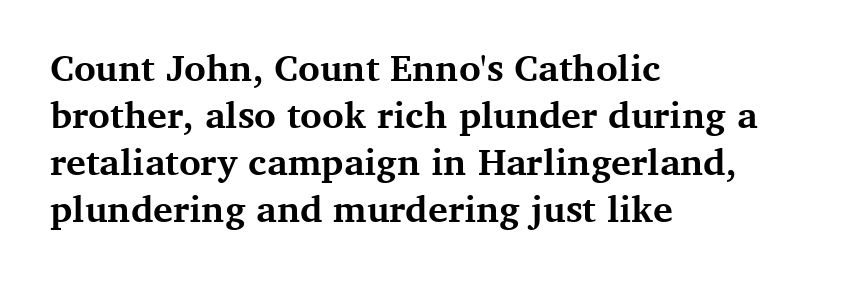
The image shows 37 px bold serif type, upright; set left-aligned, normal line spacing (1.27x), normal letter spacing, not underlined; medium stroke contrast and a medium x-height.
